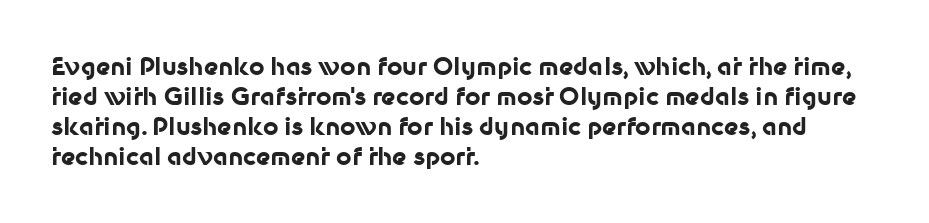
The characters look thick and weighty, a clear bold. Rows of type keep a routine distance in the vertical direction. Each word holds together tightly as a unit, with standard inter-letter gaps. Does the copy run flush right? No — it runs flush left. Beneath every word, the page is bare.
